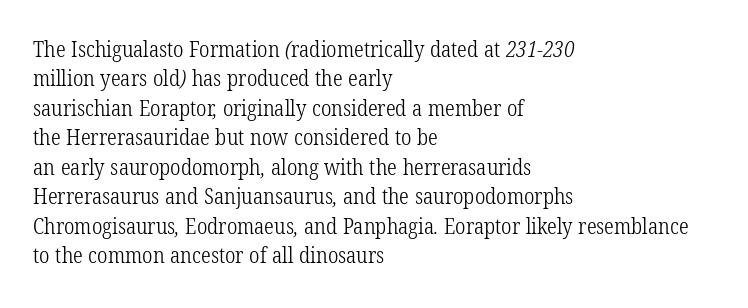
The image shows 22 px text type; set left-aligned, normal line spacing (1.34x), normal letter spacing, not underlined.
